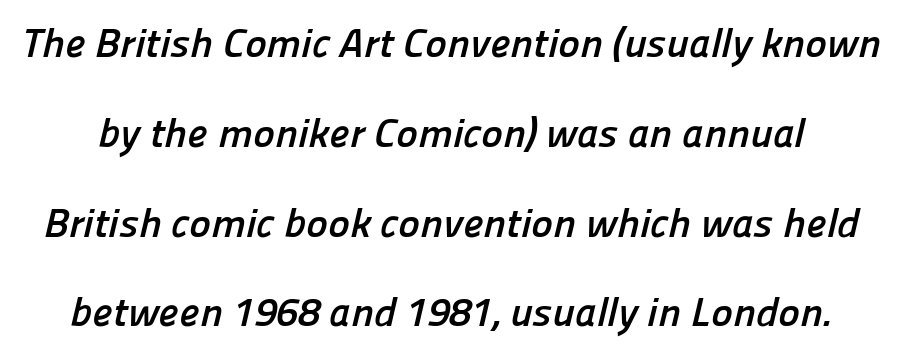
The image shows 41 px semibold sans-serif type; set loose line spacing (2.19x), normal letter spacing, not underlined; low stroke contrast and a medium x-height.
